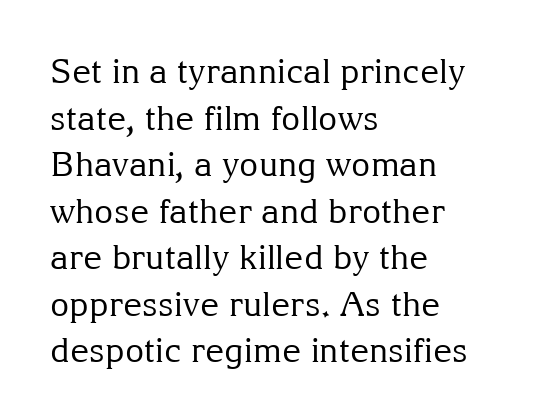
Teacher's note: observe the even left margin — that is flush-left alignment. This sample keeps an unexceptional amount of space between lines. Classification — serif. Character widths vary here, with narrow letters taking less room than wide ones.
